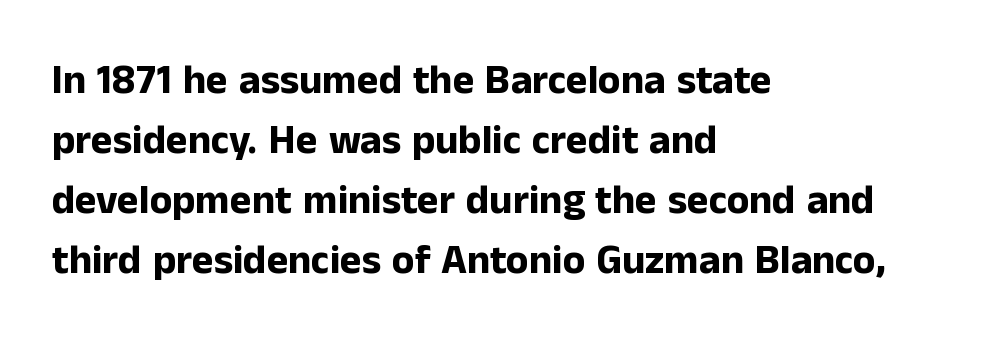
The line texture is even and compact thanks to regular tracking. Any mark beneath the type? The region is blank. The letters stand upright; this is a roman face. The passage shown stacks its lines at a standard gap.
